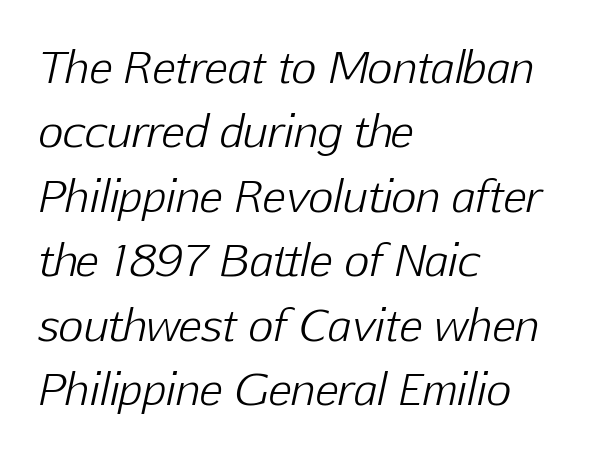
The image shows 43 px light type, italic (leaning right); set left-aligned, normal line spacing (1.5x), normal letter spacing, not underlined; low stroke contrast and a medium x-height.
